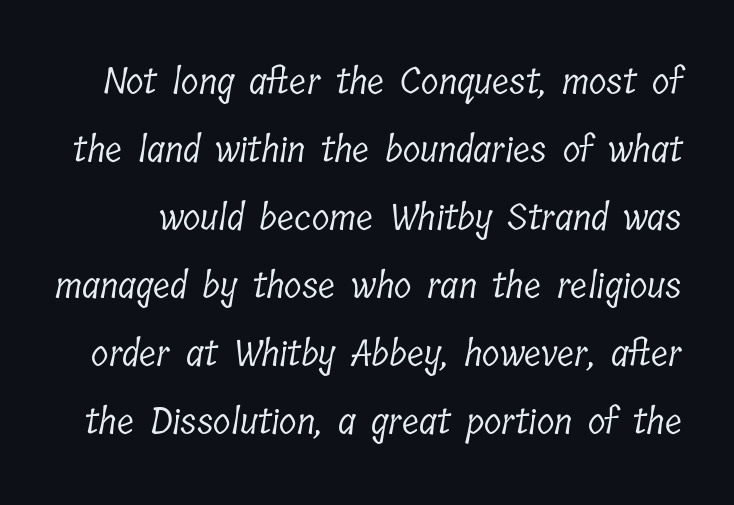
{"serif": "yes", "bold": "no", "weight": "light", "width": "condensed", "stroke_contrast": "low", "x_height": "medium", "monospaced": "no", "underline": "no", "line_spacing_ratio": 1.89, "letter_spacing": "normal", "letter_spacing_em": 0.0, "glyph_px": 36}
